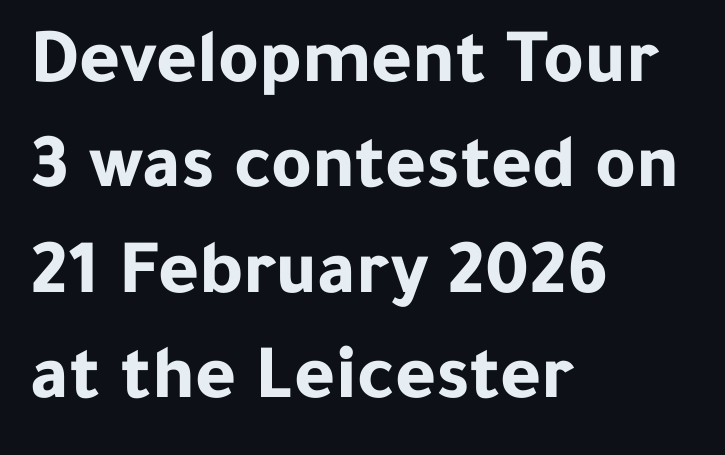
In terms of posture, this sample is upright. Unmarked baselines from the first word to the last. A typesetter would call this zero additional tracking. Plenty of ink on the page — the face is bold.
